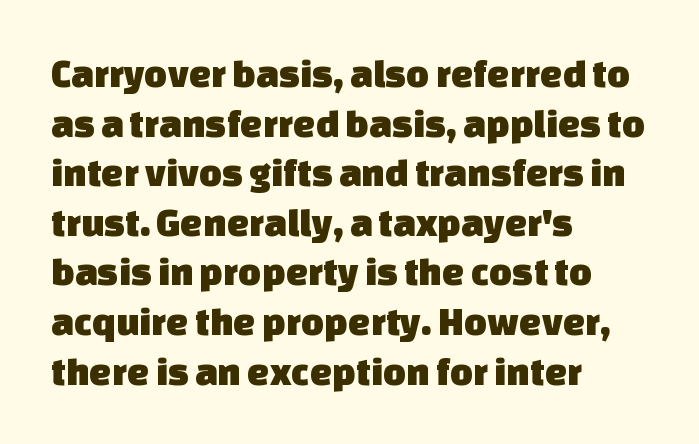
The zone under the glyphs is completely vacant. Observe the ordinary spacing: letters are neighbours, not strangers. A classic flush-left, rag-right setting is used for this passage. Do the characters align in a grid? No, the font is proportional. Unlike a traditional serif, this face leaves its strokes unadorned.
